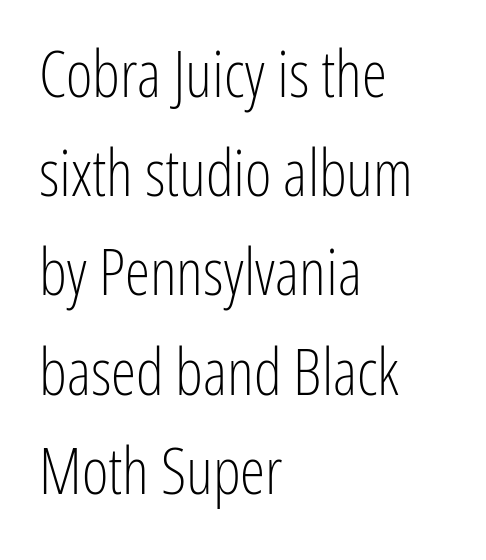
Q: Is the text bold? A: No.
Q: Is the text italic (slanted)? A: No, it is upright.
Q: Is the typeface a serif or a sans-serif typeface? A: Sans-serif.
Q: Is the text underlined? A: No.
Q: How is the paragraph aligned? A: Left-aligned.
Q: Is the spacing between letters normal or unusually wide? A: Normal.
Q: Is the spacing between lines tight, normal or loose? A: Normal.
Q: Width (condensed, normal, or wide)? A: Condensed.
Q: Stroke contrast? A: Low.
Q: x-height? A: Medium.
Q: Monospaced? A: No.
